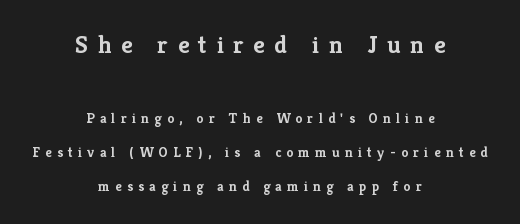
Q: Is the text bold? A: Yes.
Q: Is the text italic (slanted)? A: No, it is upright.
Q: Is the text underlined? A: No.
Q: How is the paragraph aligned? A: Centered.
Q: Is the spacing between letters normal or unusually wide? A: Unusually wide.
Q: Is the spacing between lines tight, normal or loose? A: Loose.
Q: Which block of text is set in a larger size, the first (top) or the second (bottom)? A: The first (top) one.
